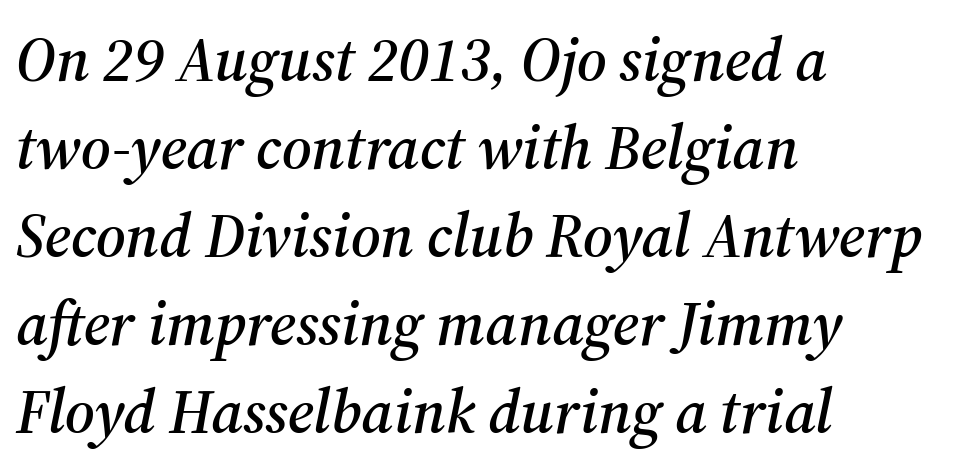
Q: Is the text italic (slanted)? A: Yes, it leans right by about 12 degrees.
Q: Is the typeface a serif or a sans-serif typeface? A: Serif.
Q: Is the text underlined? A: No.
Q: How is the paragraph aligned? A: Left-aligned.
Q: Is the spacing between letters normal or unusually wide? A: Normal.
Q: Is the spacing between lines tight, normal or loose? A: Normal.
Q: Width (condensed, normal, or wide)? A: Normal.
Q: Stroke contrast? A: Medium.
Q: x-height? A: Medium.
Q: Monospaced? A: No.
